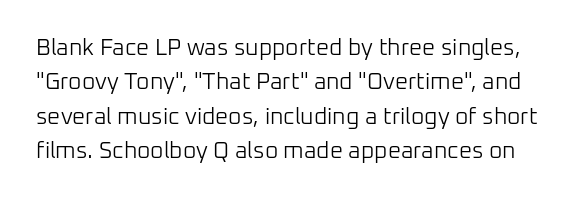
The image shows 23 px text type, upright; set normal line spacing (1.49x), normal letter spacing, not underlined.
